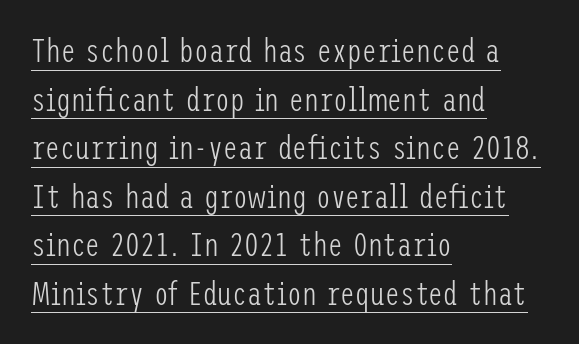
Notice how a bar underscores the lettering throughout. What kind of face is this? One without serifs — a sans. The letterforms sit at book weight or below. The lines are quadded left. Interline gaps are of average width in this sample. Italic: no, the glyphs are upright roman.
